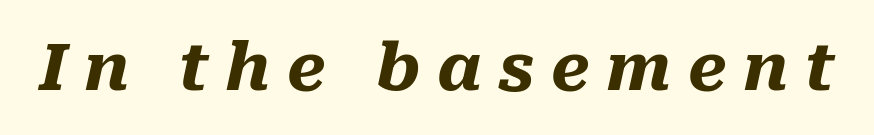
The image shows 66 px heavy type, italic (leaning right); set unusually wide letter spacing (+0.25 em), not underlined; medium stroke contrast and a medium x-height.
